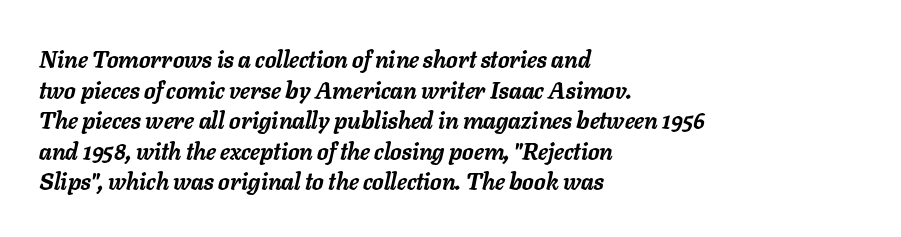
Every character sits at an angle, as italics do. Vertical spacing — default. Casual observation: everything's shoved over to the left. Typographic density is high because the face is bold. Nothing unusual about the tracking: characters are spaced as the font intends. Unmarked baselines from the first word to the last.
